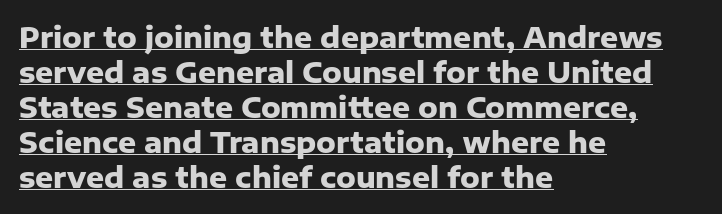
The image shows 28 px heavy sans-serif type, upright; set left-aligned, normal line spacing (1.25x), normal letter spacing, underlined; low stroke contrast and a medium x-height.
